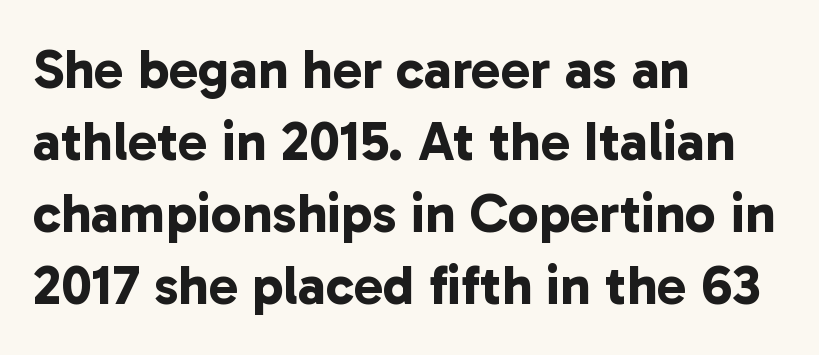
Q: Is the text bold? A: Yes.
Q: Is the typeface a serif or a sans-serif typeface? A: Sans-serif.
Q: Is the text underlined? A: No.
Q: How is the paragraph aligned? A: Left-aligned.
Q: Is the spacing between letters normal or unusually wide? A: Normal.
Q: Is the spacing between lines tight, normal or loose? A: Normal.
Q: Width (condensed, normal, or wide)? A: Normal.
Q: Stroke contrast? A: Low.
Q: x-height? A: Medium.
Q: Monospaced? A: No.
